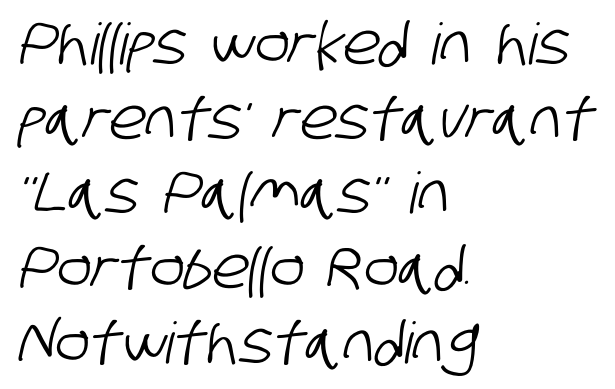
The image shows 57 px condensed sans-serif type; set left-aligned, normal line spacing (1.31x), normal letter spacing, not underlined; low stroke contrast and a large x-height.
